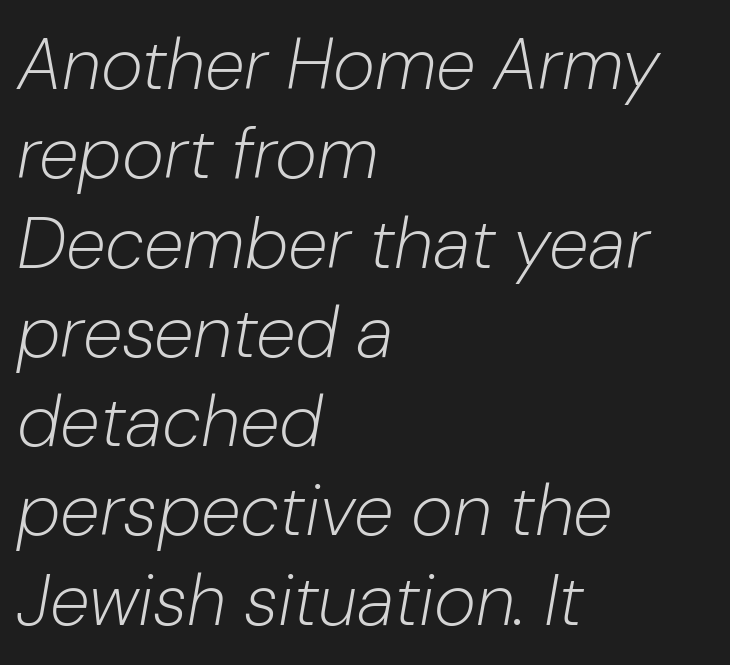
Type without underlining. Proportional: the letters do not fall into vertical columns. The tracking reads as untouched default to a designer's eye. Caption: multi-line text, flush left, ragged right.
